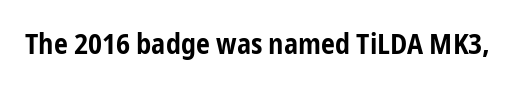
{"serif": "no", "italic": "no", "bold": "yes", "weight": "bold", "width": "condensed", "stroke_contrast": "low", "x_height": "medium", "monospaced": "no", "underline": "no", "letter_spacing": "normal", "letter_spacing_em": 0.0, "glyph_px": 28}
